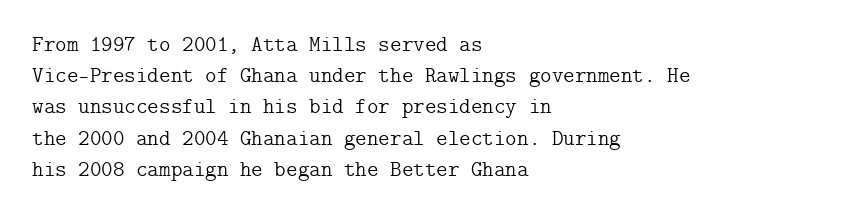
The image shows 22 px text type, upright; set left-aligned, normal line spacing (1.42x), normal letter spacing, not underlined.
